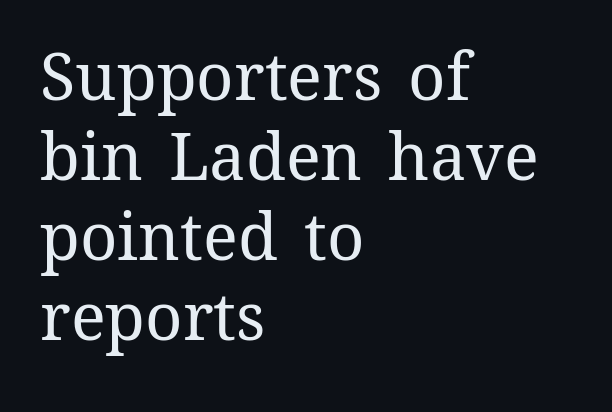
Q: Is the text bold? A: No.
Q: Is the text italic (slanted)? A: No, it is upright.
Q: Is the text underlined? A: No.
Q: How is the paragraph aligned? A: Left-aligned.
Q: Is the spacing between letters normal or unusually wide? A: Normal.
Q: Width (condensed, normal, or wide)? A: Normal.
Q: Stroke contrast? A: Medium.
Q: x-height? A: Medium.
Q: Monospaced? A: No.
